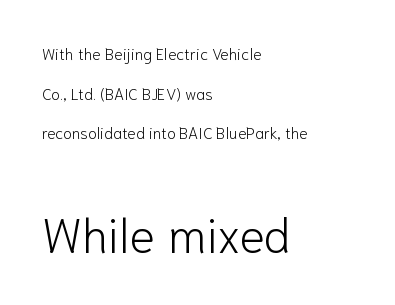
What's the leading like? Stretched, with rows far apart. Rendered with straight, roman letterforms. Every row of glyphs begins at an identical x-position on the left. The typesetting does not lean heavy: it is not bold. The letters carry no serifs — their stems end cleanly without finishing strokes.
